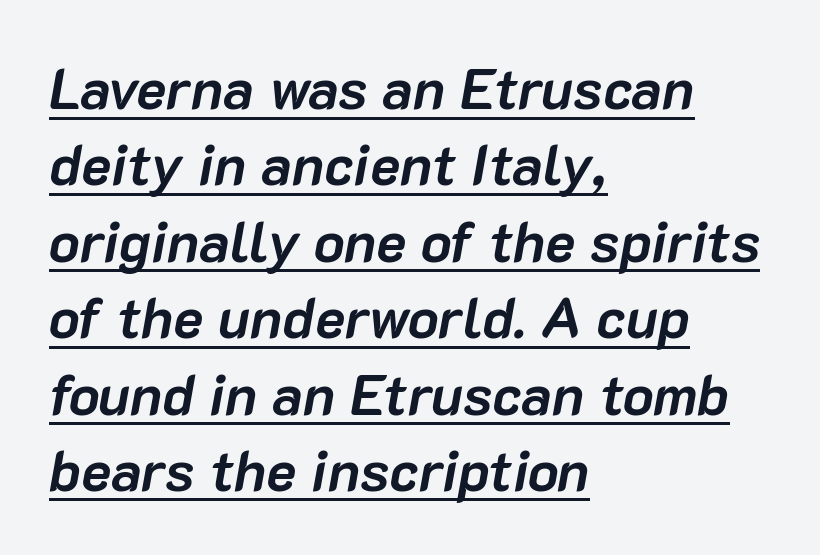
Summary of vertical rhythm: regular, with standard interline spacing. The strokes are fattened all the way to bold. The passage shown has conventional tracking throughout. This is underlined copy, the kind a proofreader might mark for attention.
